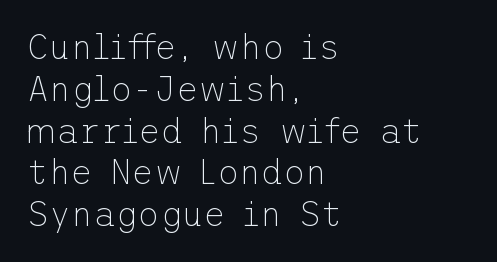
The image shows 34 px thin sans-serif type, upright; set left-aligned, line spacing 1.23x, normal letter spacing, not underlined; low stroke contrast and a medium x-height.
